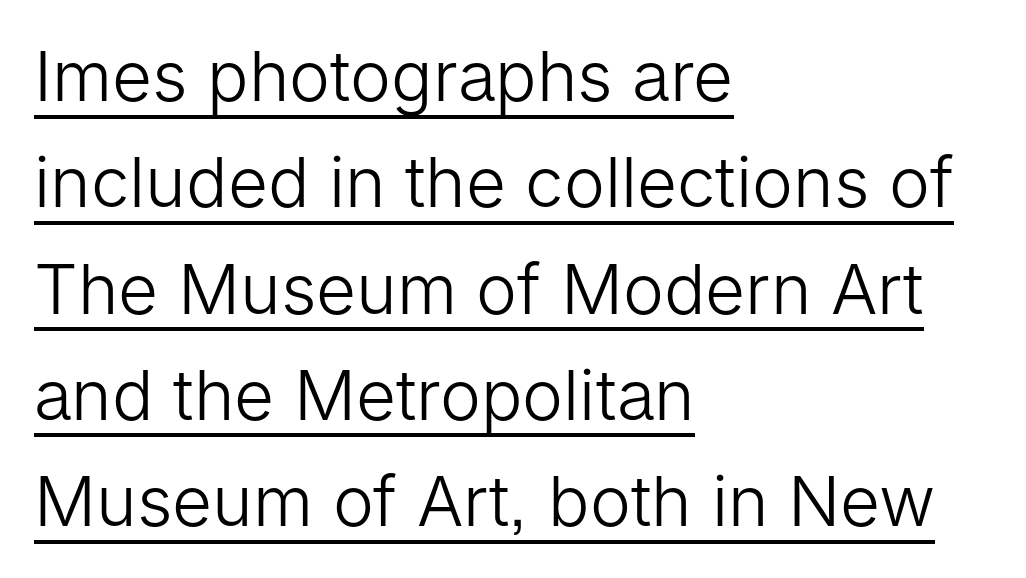
The image shows 69 px light sans-serif type, upright; set left-aligned, normal line spacing (1.54x), normal letter spacing, underlined; low stroke contrast and a medium x-height.
